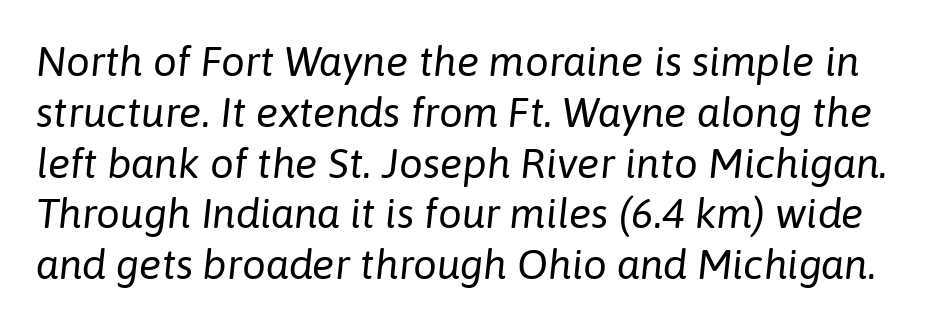
Q: Is the text bold? A: No.
Q: Is the text italic (slanted)? A: Yes, it leans right by about 6 degrees.
Q: Is the text underlined? A: No.
Q: Is the spacing between letters normal or unusually wide? A: Normal.
Q: Width (condensed, normal, or wide)? A: Normal.
Q: Stroke contrast? A: Low.
Q: x-height? A: Medium.
Q: Monospaced? A: No.
